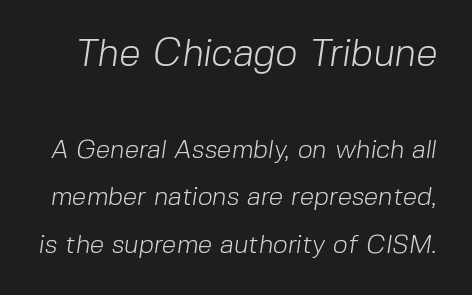
Q: Is the text bold? A: No.
Q: Is the typeface a serif or a sans-serif typeface? A: Sans-serif.
Q: Is the text underlined? A: No.
Q: Is the spacing between letters normal or unusually wide? A: Normal.
Q: Which block of text is set in a larger size, the first (top) or the second (bottom)? A: The first (top) one.
Q: Width (condensed, normal, or wide)? A: Normal.
Q: Stroke contrast? A: Low.
Q: x-height? A: Medium.
Q: Monospaced? A: No.
